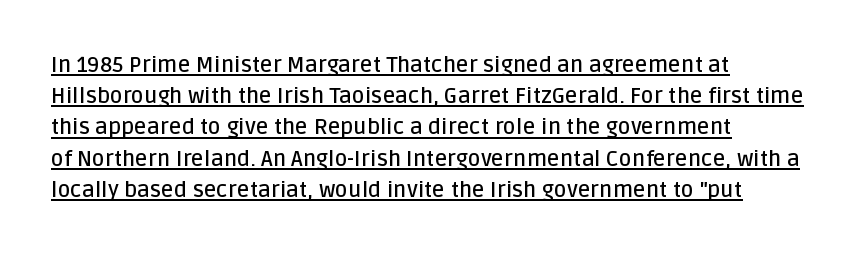
{"italic": "no", "bold": "semi", "underline": "yes", "align": "left", "line_spacing": "normal", "line_spacing_ratio": 1.42, "letter_spacing": "normal", "letter_spacing_em": 0.0, "glyph_px": 22}
